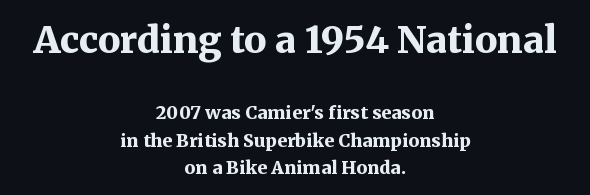
Q: Is the text bold? A: Yes.
Q: Is the text italic (slanted)? A: No, it is upright.
Q: Is the typeface a serif or a sans-serif typeface? A: Serif.
Q: Is the text underlined? A: No.
Q: How is the paragraph aligned? A: Centered.
Q: Is the spacing between letters normal or unusually wide? A: Normal.
Q: Is the spacing between lines tight, normal or loose? A: Normal.
Q: Which block of text is set in a larger size, the first (top) or the second (bottom)? A: The first (top) one.
Q: Width (condensed, normal, or wide)? A: Normal.
Q: Stroke contrast? A: Medium.
Q: x-height? A: Medium.
Q: Monospaced? A: No.
